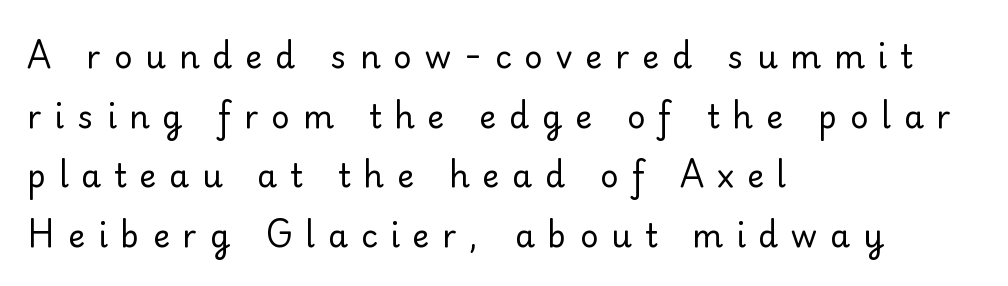
{"serif": "yes", "italic": "no", "bold": "no", "weight": "regular", "width": "normal", "stroke_contrast": "low", "x_height": "small", "monospaced": "no", "underline": "no", "align": "left", "line_spacing_ratio": 1.86, "letter_spacing": "wide", "letter_spacing_em": 0.4, "glyph_px": 32}
